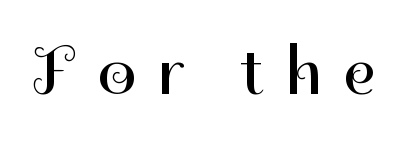
{"serif": "no", "italic": "no", "bold": "no", "weight": "regular", "width": "normal", "stroke_contrast": "high", "x_height": "medium", "monospaced": "no", "underline": "no", "letter_spacing": "wide", "letter_spacing_em": 0.33, "glyph_px": 67}
